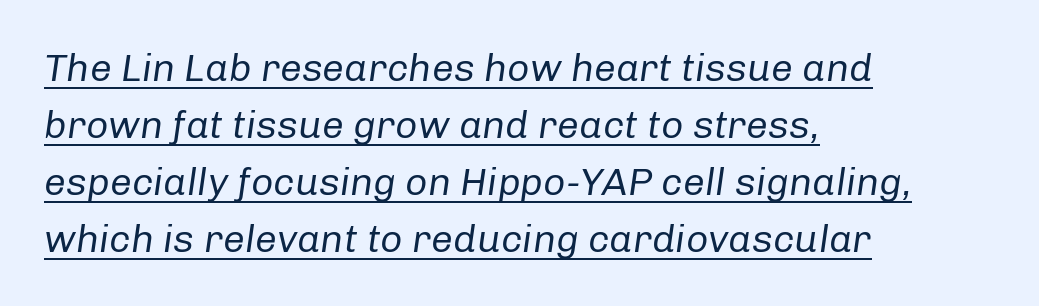
Reading down the block, your eye returns to a fixed left position each line. Emphasis is given by a line drawn under the lettering. The strokes carry an ordinary text weight at most. Would a proofreader flag this as italicized? Yes. No extra tracking has been applied to these lines. The space between consecutive lines is moderate.
